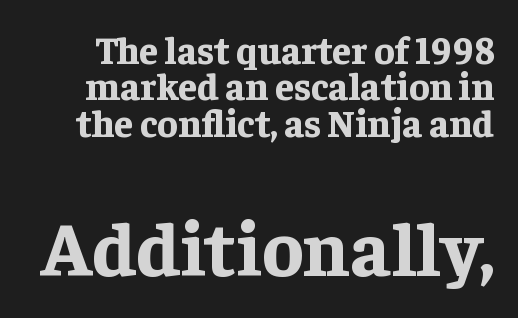
Q: Is the text bold? A: Yes.
Q: Is the text italic (slanted)? A: No, it is upright.
Q: Is the typeface a serif or a sans-serif typeface? A: Serif.
Q: Is the text underlined? A: No.
Q: Is the spacing between letters normal or unusually wide? A: Normal.
Q: Is the spacing between lines tight, normal or loose? A: Tight.
Q: Which block of text is set in a larger size, the first (top) or the second (bottom)? A: The second (bottom) one.
Q: Width (condensed, normal, or wide)? A: Normal.
Q: Stroke contrast? A: Low.
Q: x-height? A: Medium.
Q: Monospaced? A: No.
